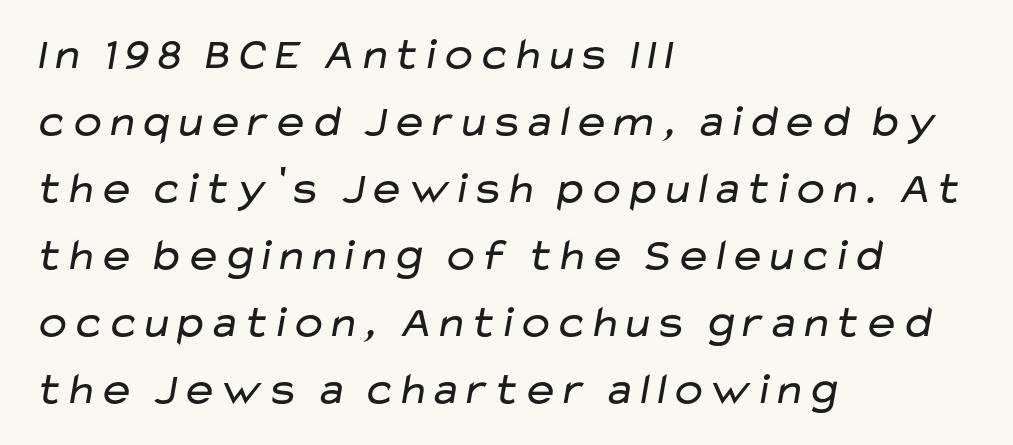
{"serif": "no", "bold": "no", "weight": "regular", "width": "wide", "stroke_contrast": "low", "x_height": "medium", "monospaced": "no", "underline": "no", "align": "left", "line_spacing": "normal", "line_spacing_ratio": 1.49, "letter_spacing": "normal", "letter_spacing_em": 0.0, "glyph_px": 45}
